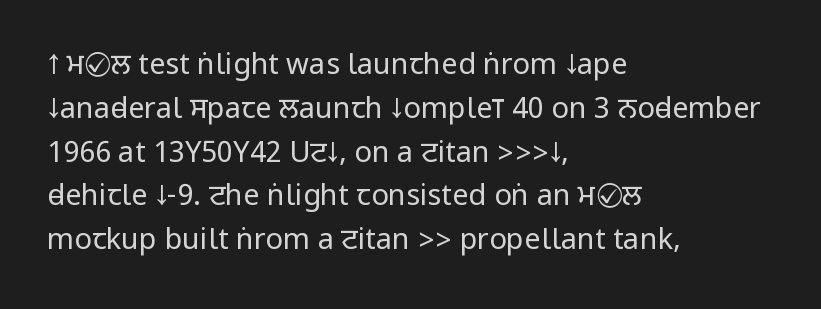
Q: Is the text bold? A: No.
Q: Is the text italic (slanted)? A: No, it is upright.
Q: Is the typeface a serif or a sans-serif typeface? A: Sans-serif.
Q: Is the text underlined? A: No.
Q: How is the paragraph aligned? A: Left-aligned.
Q: Is the spacing between letters normal or unusually wide? A: Normal.
Q: Is the spacing between lines tight, normal or loose? A: Normal.
Q: Width (condensed, normal, or wide)? A: Condensed.
Q: Stroke contrast? A: Low.
